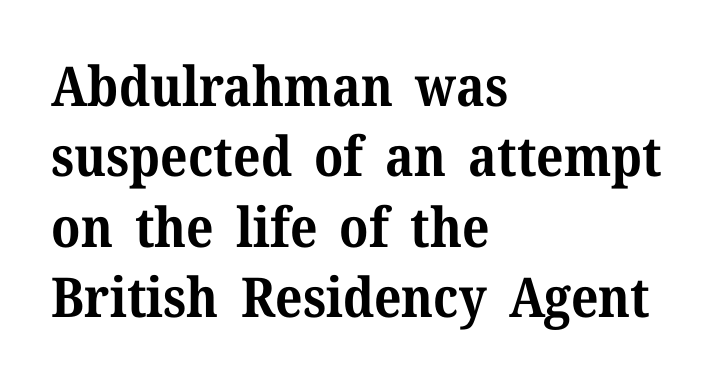
Q: Is the text bold? A: Yes.
Q: Is the text italic (slanted)? A: No, it is upright.
Q: Is the typeface a serif or a sans-serif typeface? A: Serif.
Q: Is the text underlined? A: No.
Q: How is the paragraph aligned? A: Left-aligned.
Q: Is the spacing between letters normal or unusually wide? A: Normal.
Q: Is the spacing between lines tight, normal or loose? A: Normal.
Q: Width (condensed, normal, or wide)? A: Normal.
Q: Stroke contrast? A: Medium.
Q: x-height? A: Medium.
Q: Monospaced? A: No.
